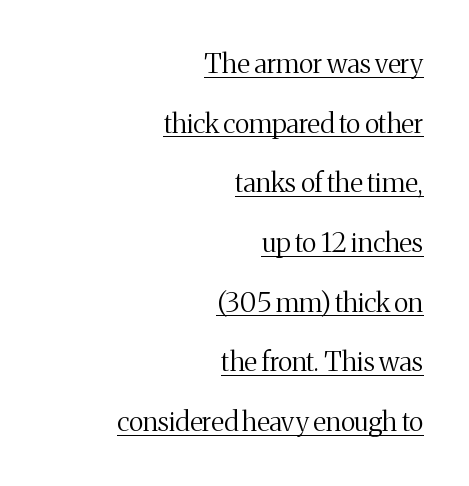
Q: Is the text bold? A: No.
Q: Is the text italic (slanted)? A: No, it is upright.
Q: Is the text underlined? A: Yes.
Q: How is the paragraph aligned? A: Right-aligned.
Q: Is the spacing between letters normal or unusually wide? A: Normal.
Q: Is the spacing between lines tight, normal or loose? A: Loose.
